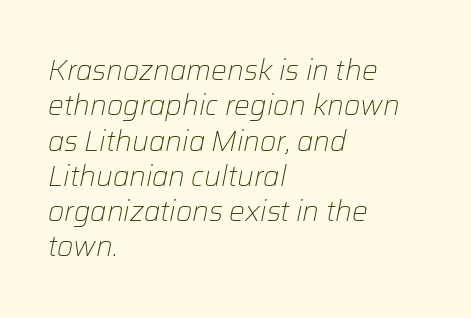
The image shows 28 px light type, italic (leaning right); set left-aligned, normal line spacing (1.26x), normal letter spacing, not underlined; low stroke contrast and a medium x-height.
